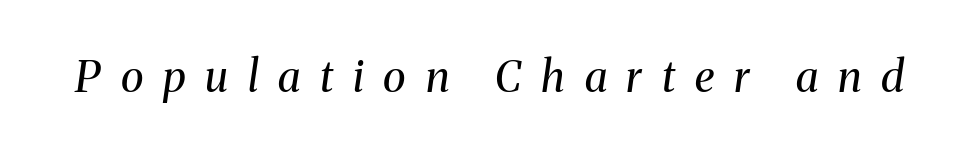
{"serif": "yes", "italic": "yes", "lean": "right", "slant_degrees": 8, "bold": "no", "weight": "regular", "width": "normal", "stroke_contrast": "medium", "x_height": "medium", "monospaced": "no", "underline": "no", "letter_spacing": "wide", "letter_spacing_em": 0.46, "glyph_px": 43}
